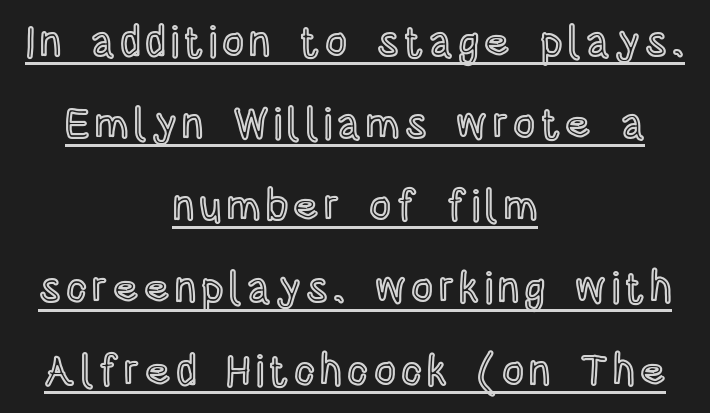
Leftover space on each line is divided equally before and after the words. This is the regular roman posture of the typeface. This sample trades compactness for vertical openness between lines. Note the varied advance widths — an 'i' is clearly narrower than an 'm'.
